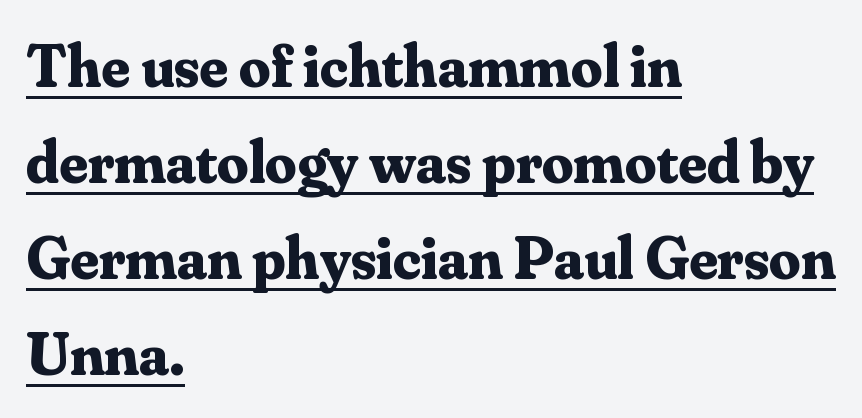
The image shows 62 px bold serif type, upright; set left-aligned, normal line spacing (1.55x), normal letter spacing, underlined; medium stroke contrast and a small x-height.
